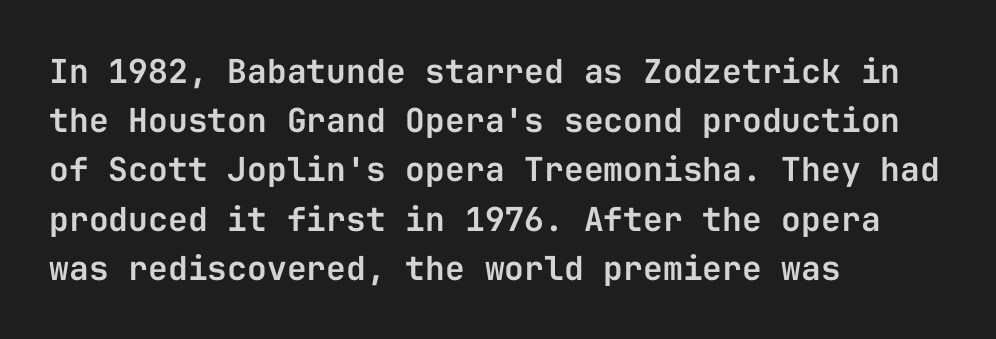
Q: Is the text italic (slanted)? A: No, it is upright.
Q: Is the typeface a serif or a sans-serif typeface? A: Sans-serif.
Q: Is the text underlined? A: No.
Q: How is the paragraph aligned? A: Left-aligned.
Q: Is the spacing between letters normal or unusually wide? A: Normal.
Q: Is the spacing between lines tight, normal or loose? A: Normal.
Q: Width (condensed, normal, or wide)? A: Normal.
Q: Stroke contrast? A: Low.
Q: x-height? A: Medium.
Q: Monospaced? A: Yes.
